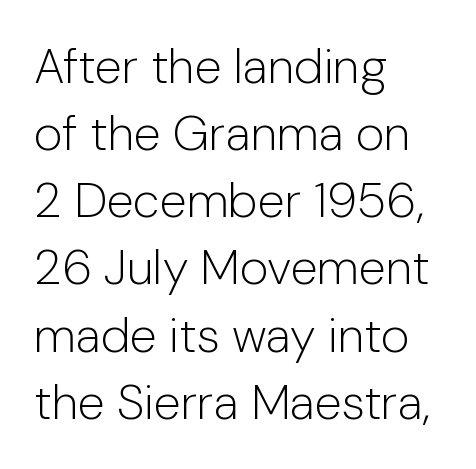
The rendering uses natural spacing where letterforms have individual widths. The rendering shows plain stroke endings on the letterforms — a sans-serif design. Every row of glyphs begins at an identical x-position on the left. The weight would be labelled regular, book, light, or lighter still.
